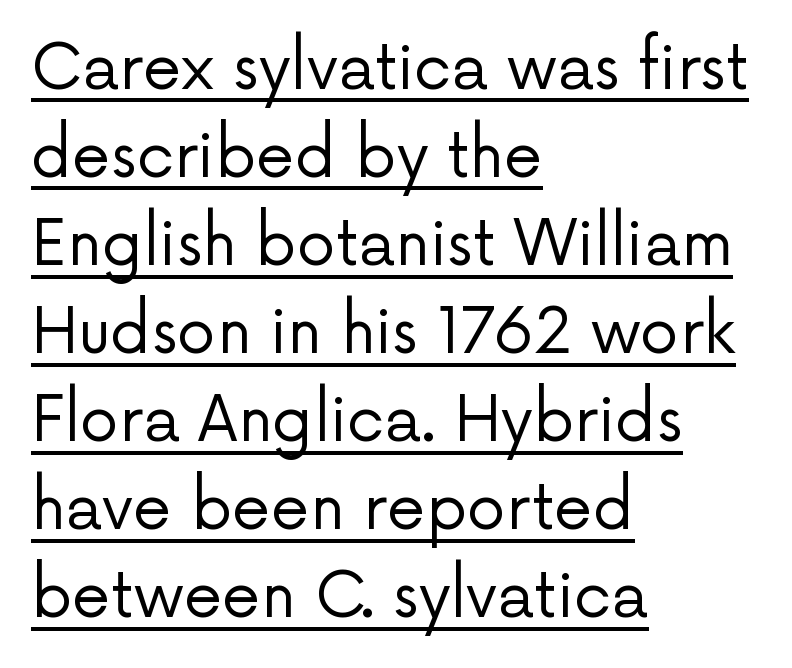
Each letter keeps its own natural width here, so spacing adapts to shape. The string is rendered with underlining switched on. What stands out about the letter spacing? Nothing — it is the standard amount. Students, observe: this is what conventionally led text looks like. Is the type heavy? It reads as light-to-regular instead.
